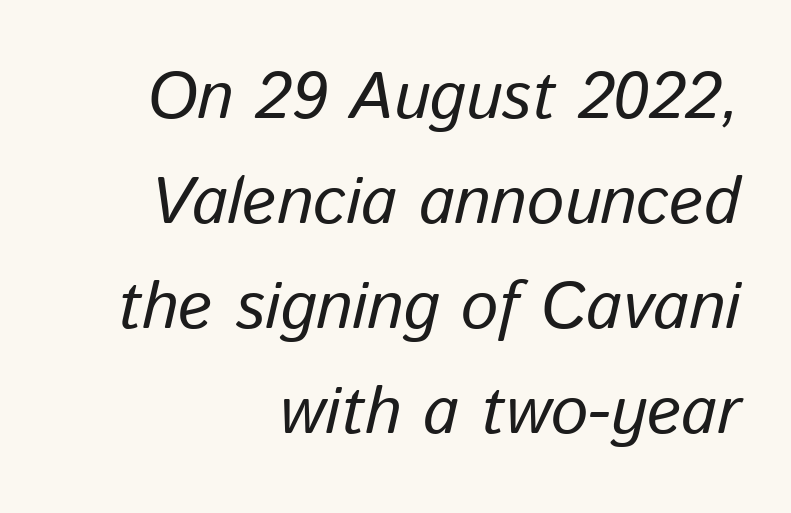
Q: Is the text italic (slanted)? A: Yes, it leans right by about 13 degrees.
Q: Is the text underlined? A: No.
Q: How is the paragraph aligned? A: Right-aligned.
Q: Is the spacing between letters normal or unusually wide? A: Normal.
Q: Is the spacing between lines tight, normal or loose? A: Normal.
Q: Width (condensed, normal, or wide)? A: Normal.
Q: Stroke contrast? A: Low.
Q: x-height? A: Medium.
Q: Monospaced? A: No.
